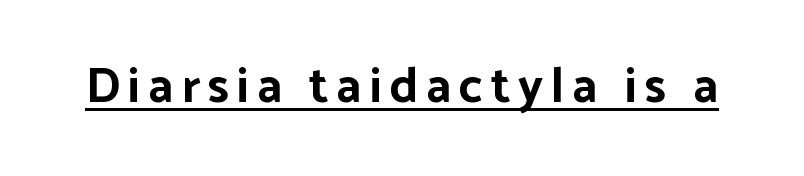
The image shows 50 px bold sans-serif type, upright; set underlined; low stroke contrast and a medium x-height.
